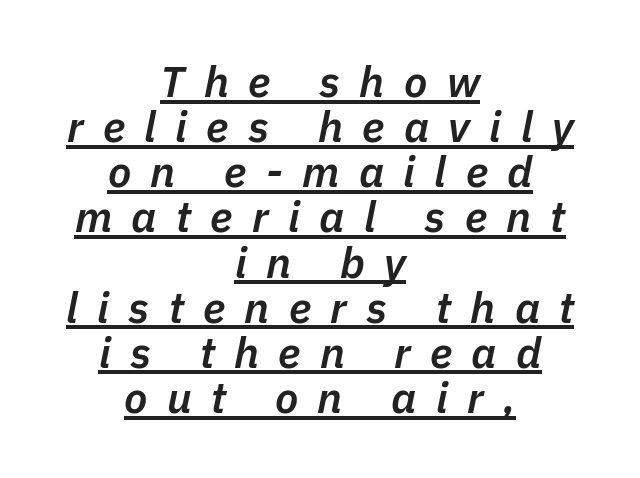
{"italic": "yes", "lean": "right", "slant_degrees": 11, "bold": "semi", "weight": "semibold", "width": "normal", "stroke_contrast": "low", "x_height": "medium", "monospaced": "no", "underline": "yes", "align": "center", "line_spacing": "tight", "line_spacing_ratio": 1.05, "letter_spacing": "wide", "letter_spacing_em": 0.45, "glyph_px": 43}
